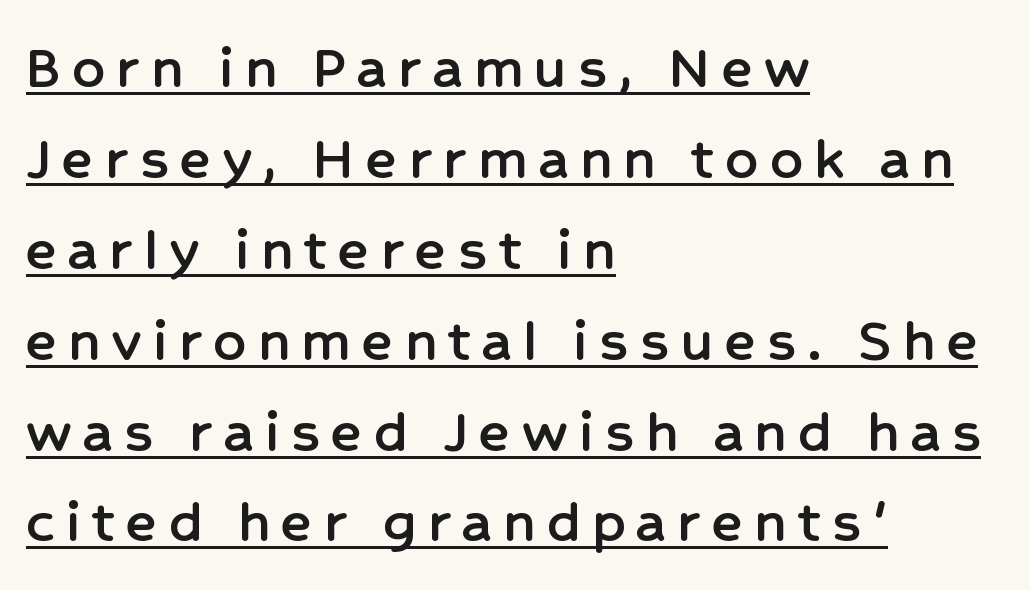
Q: Is the text italic (slanted)? A: No, it is upright.
Q: Is the typeface a serif or a sans-serif typeface? A: Sans-serif.
Q: Is the text underlined? A: Yes.
Q: How is the paragraph aligned? A: Left-aligned.
Q: Is the spacing between lines tight, normal or loose? A: Normal.
Q: Width (condensed, normal, or wide)? A: Normal.
Q: Stroke contrast? A: Low.
Q: x-height? A: Medium.
Q: Monospaced? A: No.
